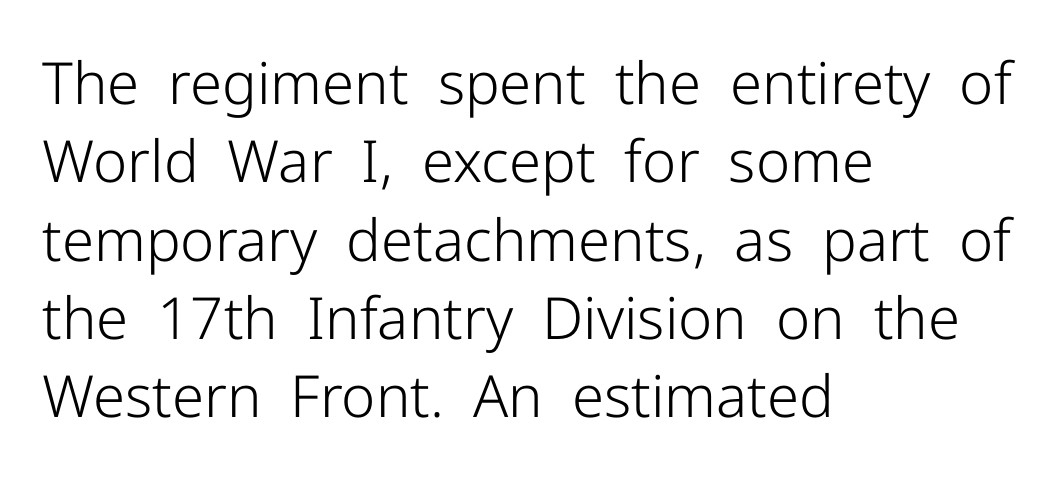
{"serif": "no", "italic": "no", "bold": "no", "weight": "light", "width": "normal", "stroke_contrast": "low", "x_height": "medium", "monospaced": "no", "underline": "no", "align": "left", "line_spacing": "normal", "line_spacing_ratio": 1.35, "letter_spacing": "normal", "letter_spacing_em": 0.0, "glyph_px": 58}
